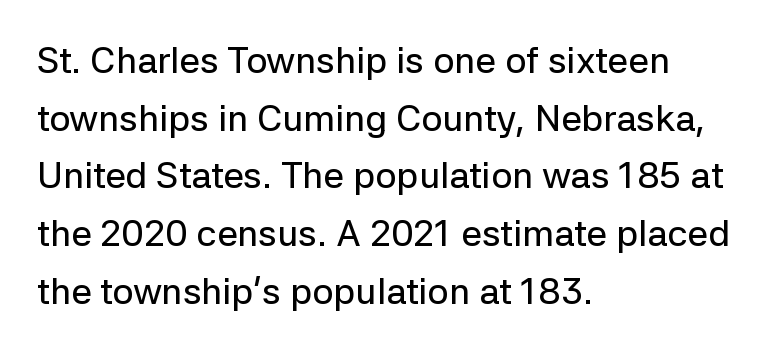
Posture: upright roman. The typesetter chose a ragged-right arrangement here. Letter spacing: default. The characters display no serif detailing; their extremities are plain.
